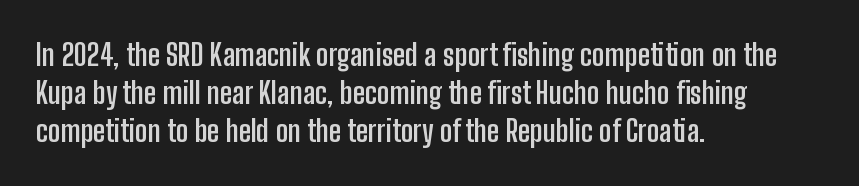
The image shows 30 px semibold, condensed sans-serif type, upright; set left-aligned, normal line spacing (1.27x), normal letter spacing, not underlined; low stroke contrast and a medium x-height.
